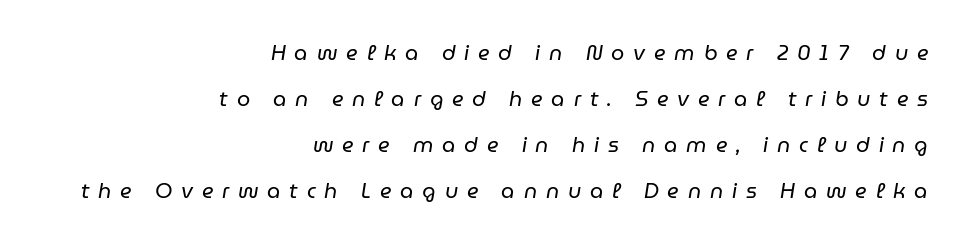
The image shows 21 px text type, italic (leaning right); set right-aligned, loose line spacing (2.19x), unusually wide letter spacing (+0.42 em), not underlined.
